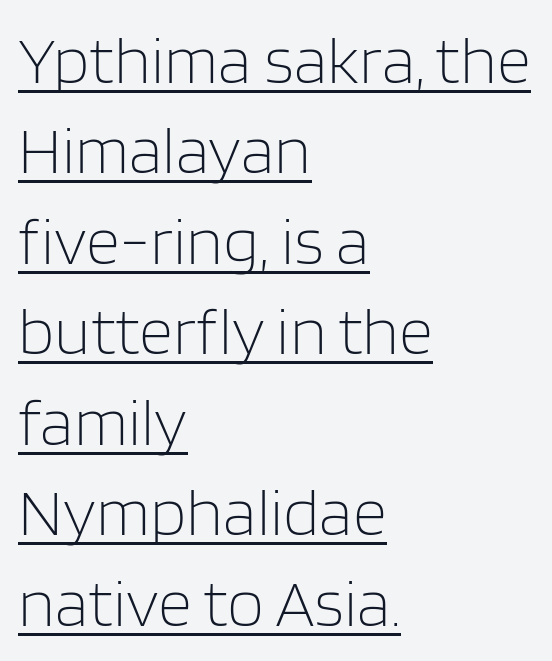
This reads as an unemphasized weight, regular at the heaviest. The rendering shows plain stroke endings on the letterforms — a sans-serif design. Looks like regular typesetting: each glyph gets only the width it needs. Letter spacing: default. Does the copy run flush right? No — it runs flush left. Characters remain perfectly vertical along every line.
